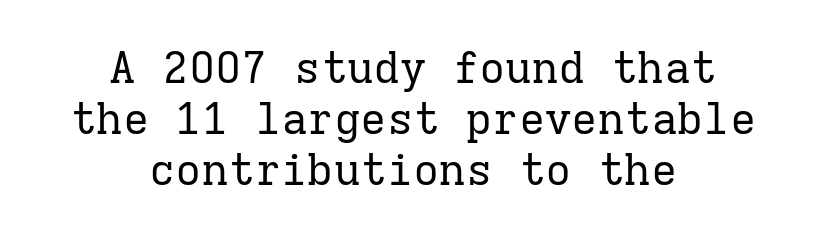
Bare-footed words on every line. Weight class: somewhere from thin through regular. Notice how the passage keeps no hard edge, just a central spine. This sample uses plain, unmodified letter spacing. Looks like terminal output: every glyph gets an equal slot.
